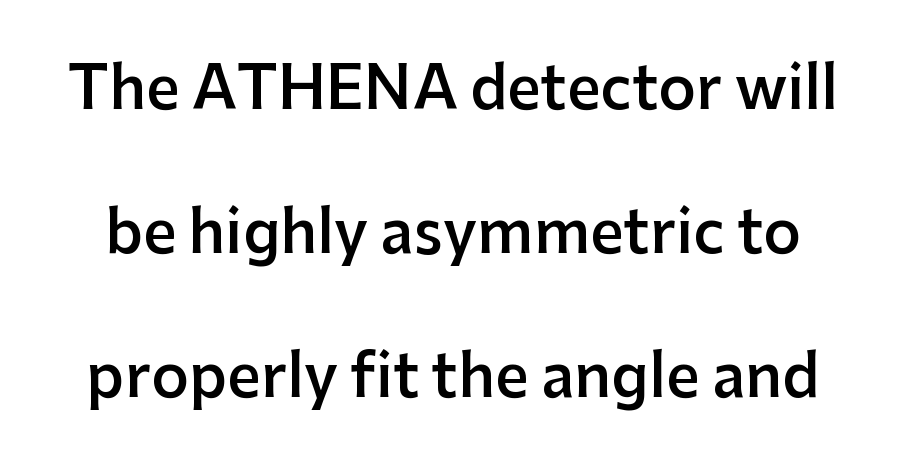
The image shows 59 px semibold sans-serif type, upright; set loose line spacing (2.44x), normal letter spacing, not underlined; low stroke contrast and a medium x-height.
